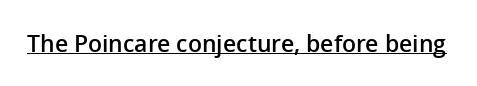
{"italic": "no", "bold": "semi", "underline": "yes", "letter_spacing": "normal", "letter_spacing_em": 0.0, "glyph_px": 23}
